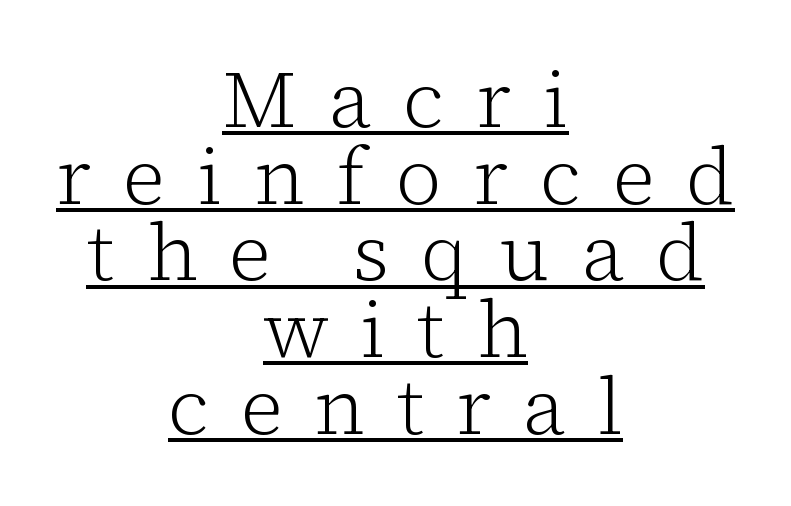
Weight class: somewhere from thin through regular. The rag falls on both sides of this text block equally. Successive baselines arrive quickly, one right under another. Every word sits above its own underline. This rendering employs a face with finishing strokes, i.e., a serif.
